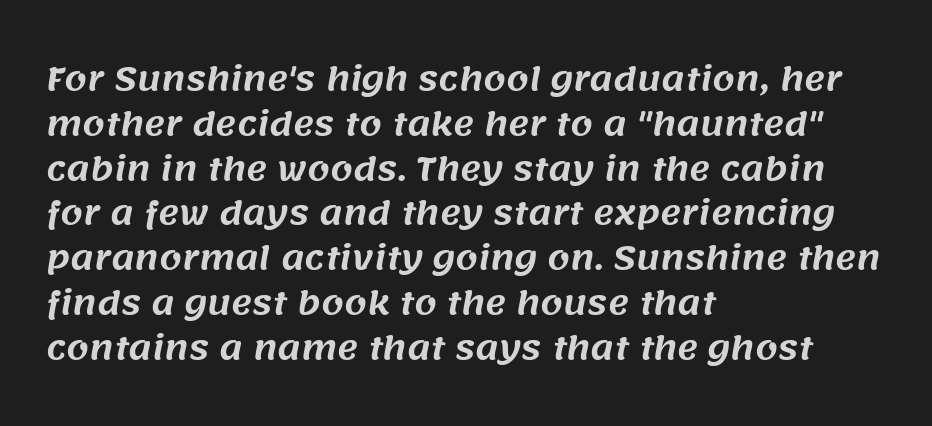
The image shows 32 px sans-serif type; set left-aligned, normal line spacing (1.4x), normal letter spacing, not underlined; medium stroke contrast and a large x-height.
